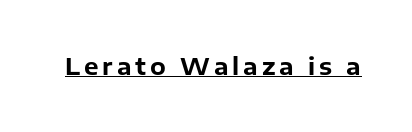
Q: Is the text bold? A: Yes.
Q: Is the text italic (slanted)? A: No, it is upright.
Q: Is the text underlined? A: Yes.
